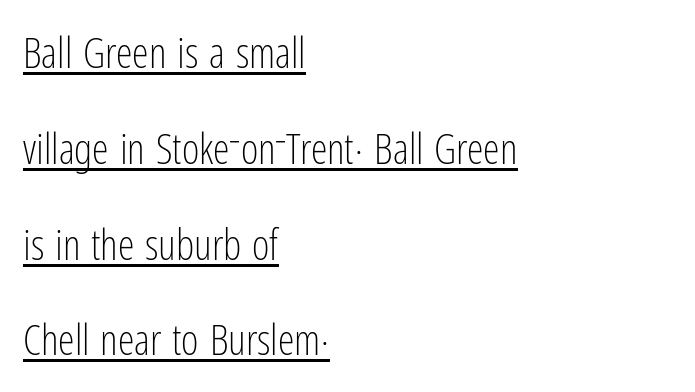
{"serif": "no", "italic": "no", "bold": "no", "weight": "light", "width": "condensed", "stroke_contrast": "low", "x_height": "medium", "monospaced": "no", "underline": "yes", "align": "left", "line_spacing": "loose", "line_spacing_ratio": 2.28, "letter_spacing": "normal", "letter_spacing_em": 0.0, "glyph_px": 42}
